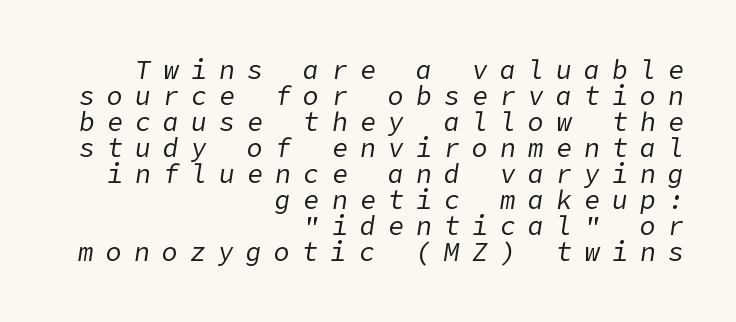
{"italic": "yes", "lean": "right", "slant_degrees": 9, "bold": "no", "underline": "no", "align": "right", "line_spacing": "tight", "line_spacing_ratio": 1.0, "letter_spacing": "wide", "letter_spacing_em": 0.48, "glyph_px": 26}
